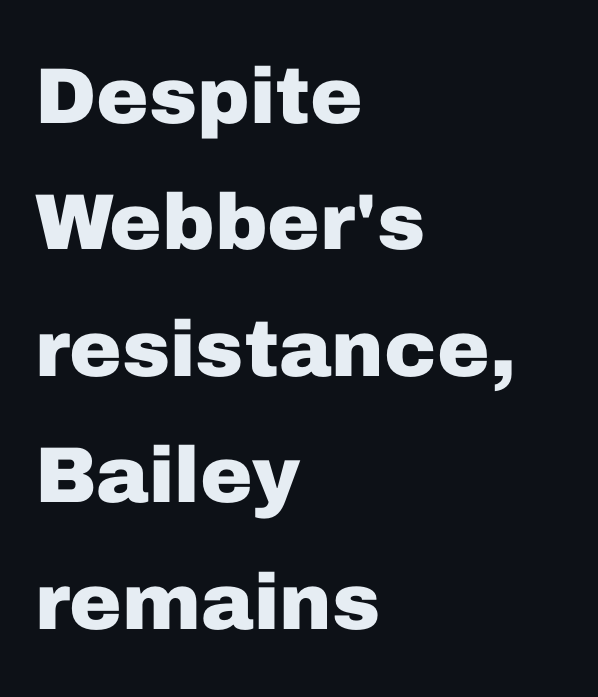
The image shows 79 px heavy sans-serif type, upright; set left-aligned, normal line spacing (1.6x), normal letter spacing, not underlined; low stroke contrast and a medium x-height.
